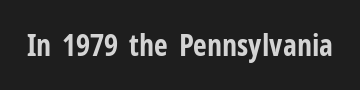
Q: Is the text bold? A: Yes.
Q: Is the text italic (slanted)? A: No, it is upright.
Q: Is the typeface a serif or a sans-serif typeface? A: Sans-serif.
Q: Is the text underlined? A: No.
Q: Is the spacing between letters normal or unusually wide? A: Normal.
Q: Width (condensed, normal, or wide)? A: Condensed.
Q: Stroke contrast? A: Low.
Q: x-height? A: Medium.
Q: Monospaced? A: No.
